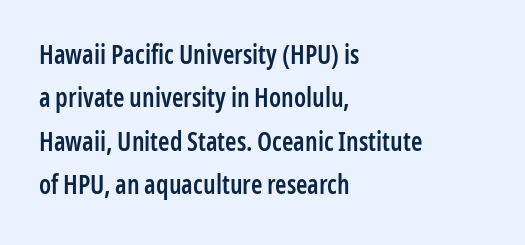
{"italic": "no", "bold": "semi", "underline": "no", "align": "left", "line_spacing": "normal", "line_spacing_ratio": 1.67, "letter_spacing": "normal", "letter_spacing_em": 0.0, "glyph_px": 26}
